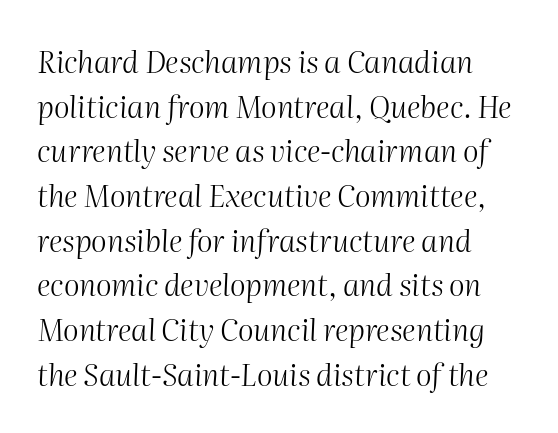
The image shows 30 px light type, italic (leaning right); set left-aligned, normal line spacing (1.49x), normal letter spacing, not underlined; medium stroke contrast and a medium x-height.
